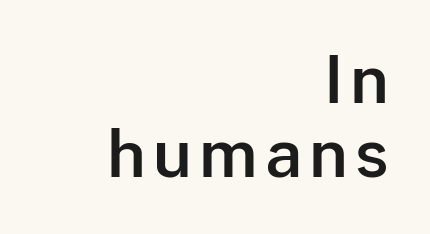
Q: Is the text italic (slanted)? A: No, it is upright.
Q: Is the typeface a serif or a sans-serif typeface? A: Sans-serif.
Q: Is the text underlined? A: No.
Q: How is the paragraph aligned? A: Right-aligned.
Q: Is the spacing between lines tight, normal or loose? A: Tight.
Q: Width (condensed, normal, or wide)? A: Normal.
Q: Stroke contrast? A: Low.
Q: x-height? A: Medium.
Q: Monospaced? A: No.
